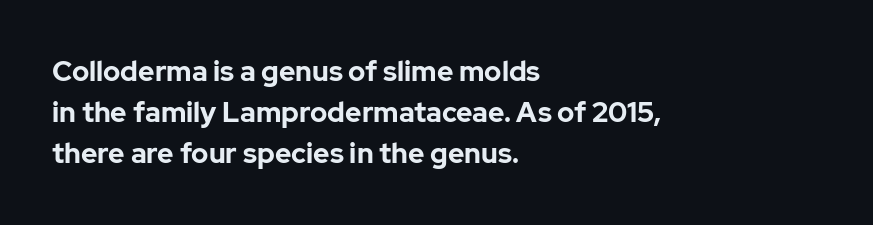
The image shows 28 px bold sans-serif type, upright; set left-aligned, normal line spacing (1.47x), normal letter spacing, not underlined; low stroke contrast and a medium x-height.
